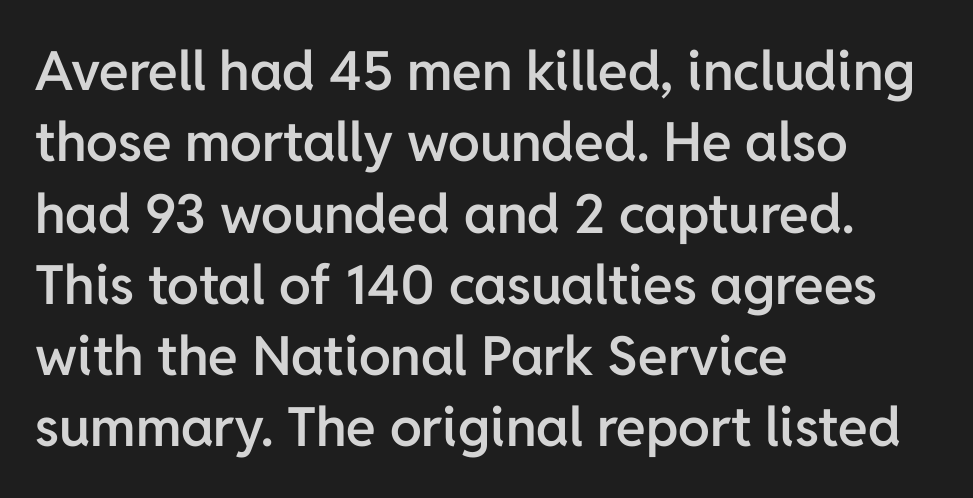
Q: Is the text bold? A: Semi-bold.
Q: Is the text italic (slanted)? A: No, it is upright.
Q: Is the typeface a serif or a sans-serif typeface? A: Sans-serif.
Q: Is the text underlined? A: No.
Q: How is the paragraph aligned? A: Left-aligned.
Q: Is the spacing between letters normal or unusually wide? A: Normal.
Q: Is the spacing between lines tight, normal or loose? A: Normal.
Q: Width (condensed, normal, or wide)? A: Normal.
Q: Stroke contrast? A: Low.
Q: x-height? A: Medium.
Q: Monospaced? A: No.
